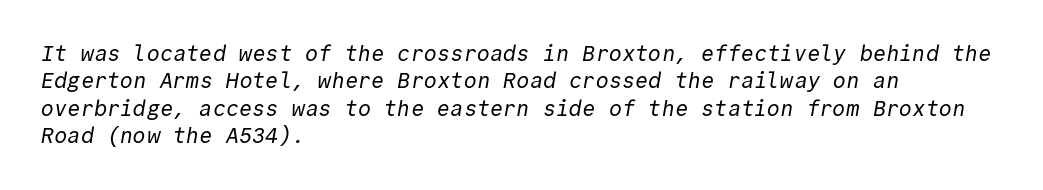
The image shows 22 px text type; set left-aligned, normal line spacing (1.25x), normal letter spacing, not underlined.
